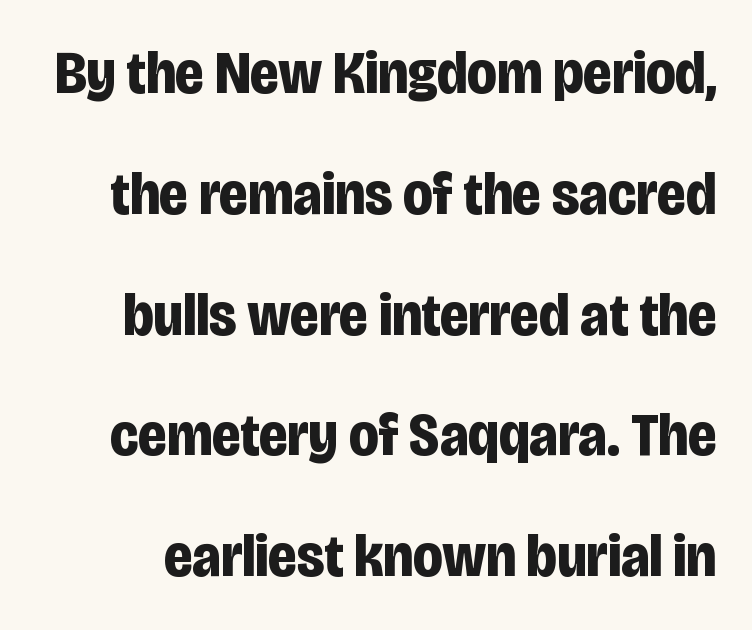
Q: Is the text bold? A: Yes.
Q: Is the text italic (slanted)? A: No, it is upright.
Q: Is the typeface a serif or a sans-serif typeface? A: Sans-serif.
Q: Is the text underlined? A: No.
Q: Is the spacing between letters normal or unusually wide? A: Normal.
Q: Is the spacing between lines tight, normal or loose? A: Loose.
Q: Width (condensed, normal, or wide)? A: Condensed.
Q: Stroke contrast? A: Low.
Q: x-height? A: Large.
Q: Monospaced? A: No.
